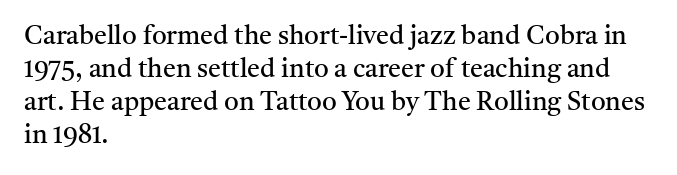
When letters stand straight like this, we call the style roman or upright. These lines sit exactly where default settings would place them. Students, note that the glyphs here touch the page at normal intervals. The passage shown is not bold in any degree. In CSS terms this would be text-align: left. Underlining? Definitely not there.
